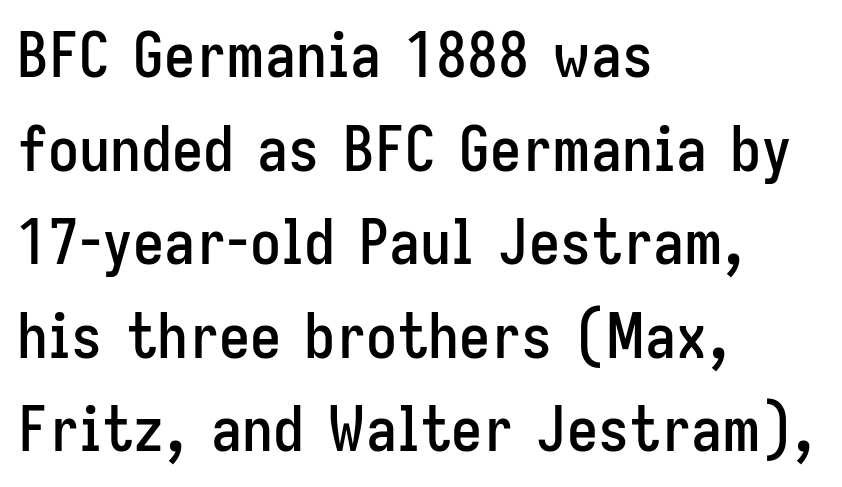
The glyphs in this specimen are sans serif. How would I describe the line gaps? Plain and ordinary. Here the designer chose a conventional face with non-uniform glyph widths. Posture: upright roman. The string is rendered with underlining switched off. This sample uses plain, unmodified letter spacing.
